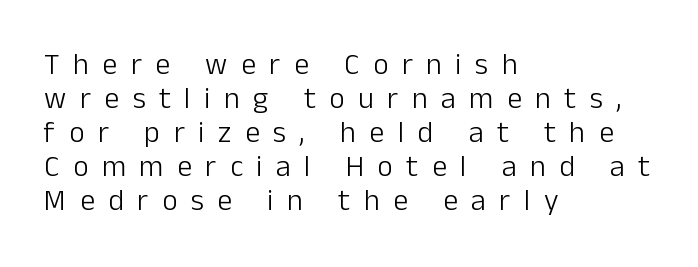
The image shows 30 px light sans-serif type, upright; set left-aligned, tight line spacing (1.13x), unusually wide letter spacing (+0.45 em), not underlined; low stroke contrast and a medium x-height.
